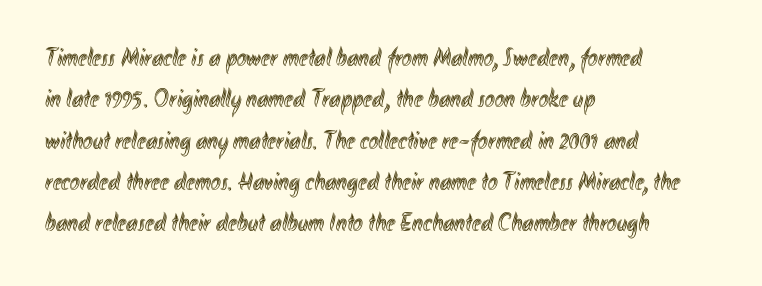
{"underline": "no", "align": "left", "line_spacing": "normal", "line_spacing_ratio": 1.59, "letter_spacing": "normal", "letter_spacing_em": 0.0, "glyph_px": 26}
